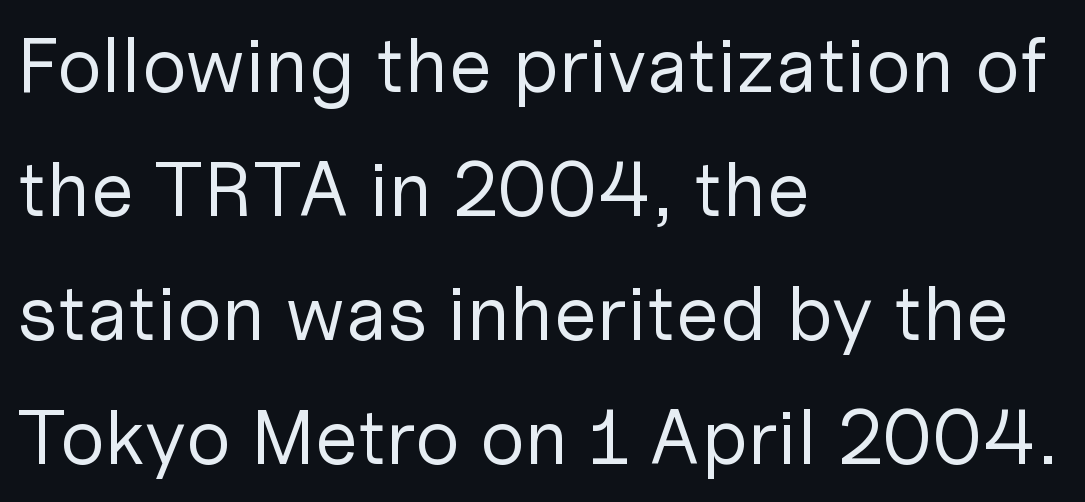
The image shows 78 px regular-weight sans-serif type, upright; set left-aligned, normal line spacing (1.59x), normal letter spacing, not underlined; low stroke contrast and a medium x-height.
